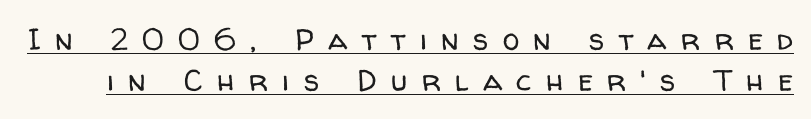
The image shows 30 px regular-weight sans-serif type, upright; set normal line spacing (1.36x), unusually wide letter spacing (+0.48 em), underlined; low stroke contrast and a medium x-height.
